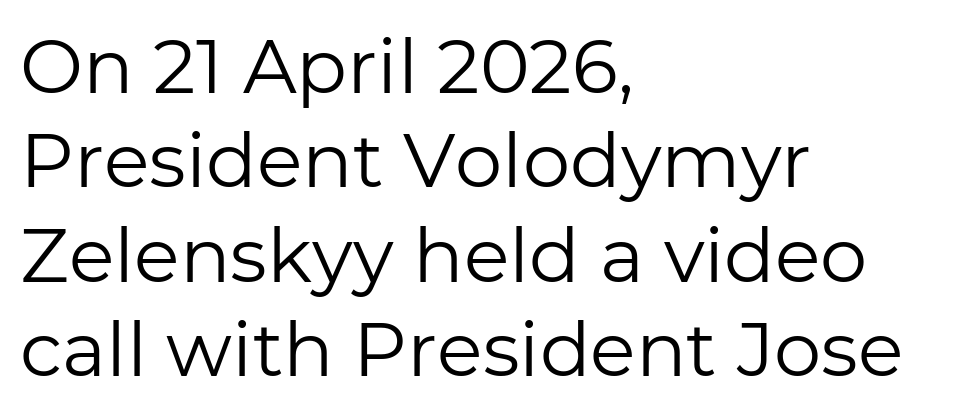
Q: Is the text bold? A: No.
Q: Is the text italic (slanted)? A: No, it is upright.
Q: Is the typeface a serif or a sans-serif typeface? A: Sans-serif.
Q: Is the text underlined? A: No.
Q: How is the paragraph aligned? A: Left-aligned.
Q: Is the spacing between letters normal or unusually wide? A: Normal.
Q: Is the spacing between lines tight, normal or loose? A: Normal.
Q: Width (condensed, normal, or wide)? A: Normal.
Q: Stroke contrast? A: Low.
Q: x-height? A: Medium.
Q: Monospaced? A: No.
